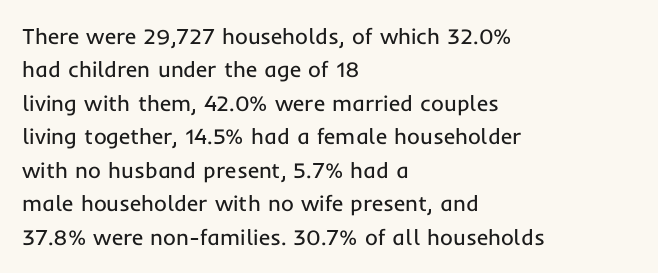
Summary of vertical rhythm: regular, with standard interline spacing. No extra ink here — the face is not bold. Quick note: not italic, upright. Horizontal alignment here is leftward, the default for most running prose.
